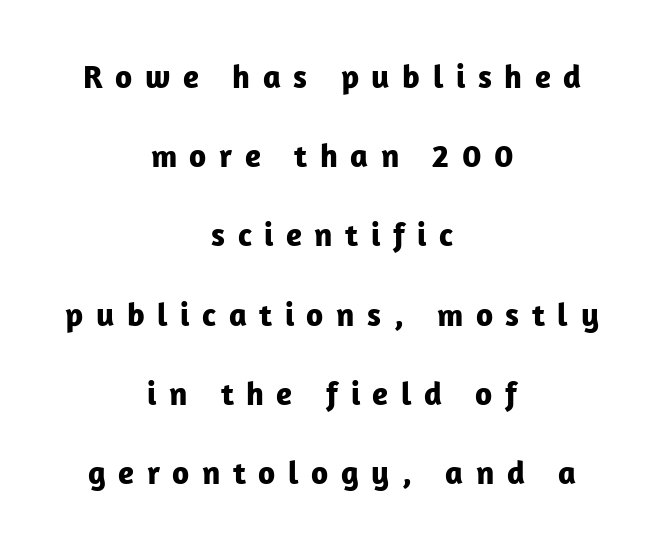
{"serif": "no", "italic": "no", "bold": "yes", "weight": "bold", "width": "normal", "stroke_contrast": "low", "x_height": "medium", "monospaced": "no", "underline": "no", "align": "center", "line_spacing": "loose", "line_spacing_ratio": 2.4, "letter_spacing": "wide", "letter_spacing_em": 0.38, "glyph_px": 33}
